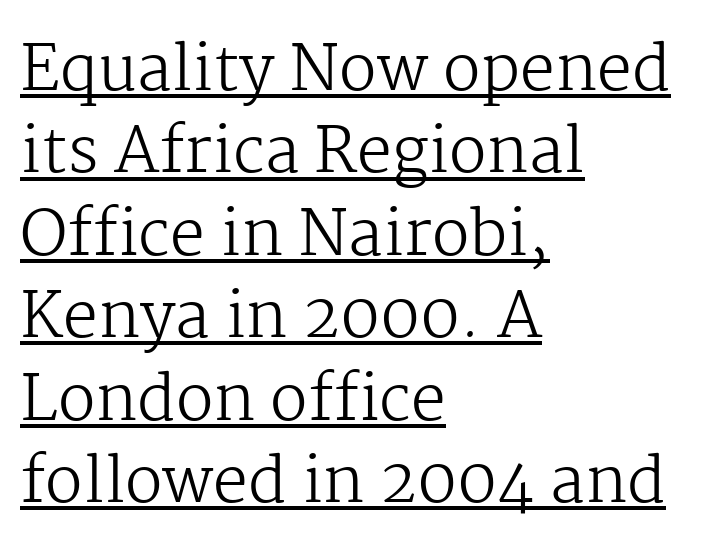
The image shows 62 px regular-weight serif type, upright; set left-aligned, normal line spacing (1.33x), normal letter spacing, underlined; medium stroke contrast and a medium x-height.
